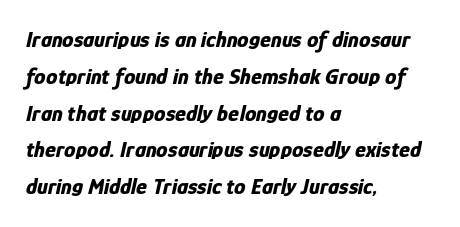
Q: Is the text bold? A: Yes.
Q: Is the text italic (slanted)? A: Yes, it leans right by about 12 degrees.
Q: Is the text underlined? A: No.
Q: How is the paragraph aligned? A: Left-aligned.
Q: Is the spacing between letters normal or unusually wide? A: Normal.
Q: Is the spacing between lines tight, normal or loose? A: Normal.
